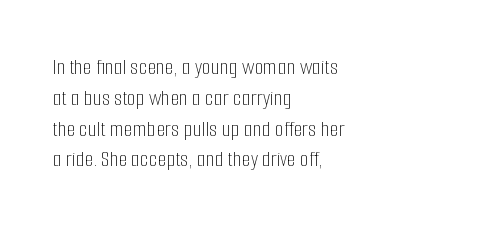
{"italic": "no", "bold": "no", "underline": "no", "align": "left", "line_spacing": "normal", "line_spacing_ratio": 1.34, "letter_spacing": "normal", "letter_spacing_em": 0.0, "glyph_px": 23}
